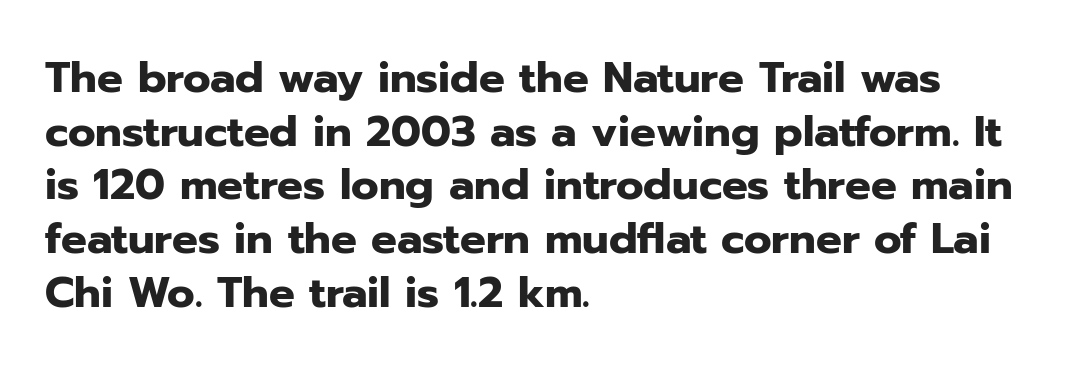
Q: Is the text bold? A: Yes.
Q: Is the text italic (slanted)? A: No, it is upright.
Q: Is the typeface a serif or a sans-serif typeface? A: Sans-serif.
Q: Is the text underlined? A: No.
Q: How is the paragraph aligned? A: Left-aligned.
Q: Is the spacing between letters normal or unusually wide? A: Normal.
Q: Is the spacing between lines tight, normal or loose? A: Normal.
Q: Width (condensed, normal, or wide)? A: Normal.
Q: Stroke contrast? A: Low.
Q: x-height? A: Medium.
Q: Monospaced? A: No.
